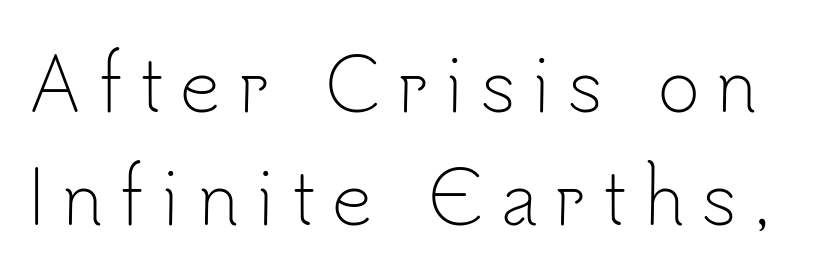
Q: Is the text bold? A: No.
Q: Is the text italic (slanted)? A: No, it is upright.
Q: Is the typeface a serif or a sans-serif typeface? A: Sans-serif.
Q: Is the text underlined? A: No.
Q: Is the spacing between letters normal or unusually wide? A: Unusually wide.
Q: Is the spacing between lines tight, normal or loose? A: Normal.
Q: Width (condensed, normal, or wide)? A: Normal.
Q: Stroke contrast? A: Low.
Q: x-height? A: Small.
Q: Monospaced? A: No.
